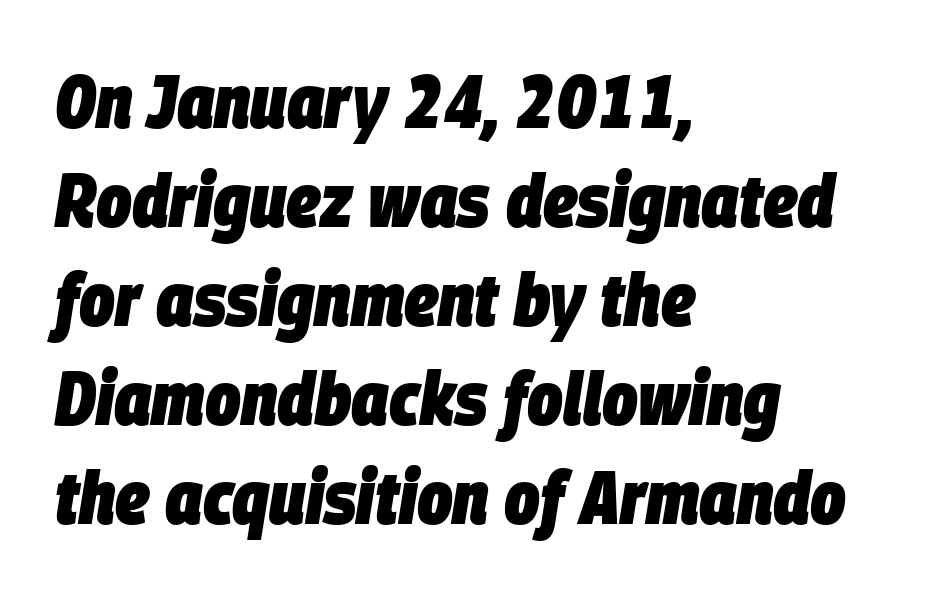
{"italic": "yes", "lean": "right", "slant_degrees": 9, "bold": "yes", "weight": "heavy", "width": "condensed", "stroke_contrast": "low", "x_height": "large", "monospaced": "no", "underline": "no", "align": "left", "line_spacing": "normal", "line_spacing_ratio": 1.32, "letter_spacing": "normal", "letter_spacing_em": 0.0, "glyph_px": 75}
